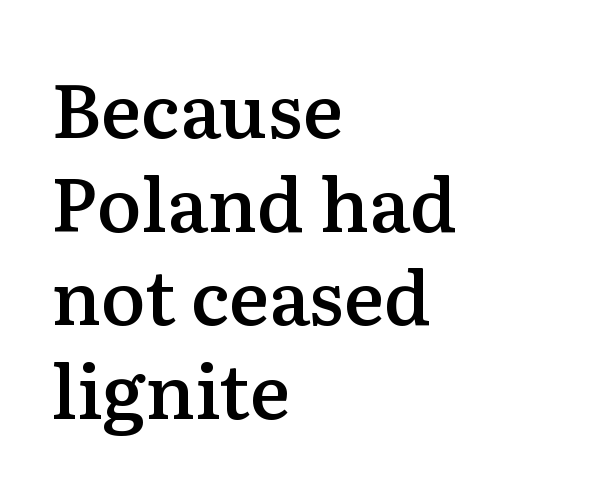
Q: Is the text bold? A: Semi-bold.
Q: Is the text italic (slanted)? A: No, it is upright.
Q: Is the typeface a serif or a sans-serif typeface? A: Serif.
Q: Is the text underlined? A: No.
Q: How is the paragraph aligned? A: Left-aligned.
Q: Is the spacing between letters normal or unusually wide? A: Normal.
Q: Is the spacing between lines tight, normal or loose? A: Normal.
Q: Width (condensed, normal, or wide)? A: Normal.
Q: Stroke contrast? A: Medium.
Q: x-height? A: Medium.
Q: Monospaced? A: No.
